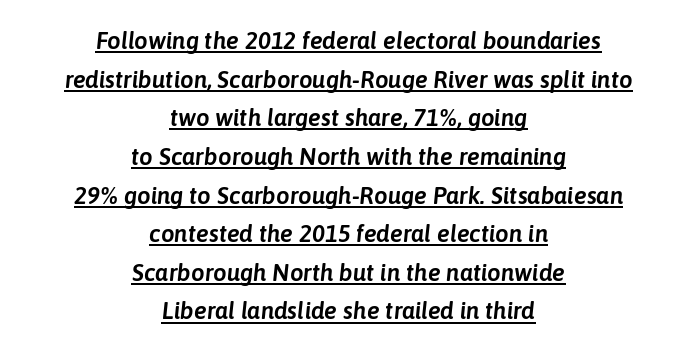
The image shows 24 px text type, italic (leaning right); set centered, normal line spacing (1.61x), normal letter spacing, underlined.
